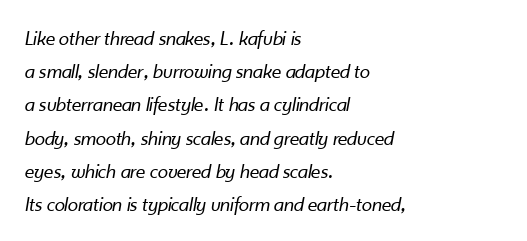
The image shows 21 px text type, italic (leaning right); set left-aligned, normal line spacing (1.58x), normal letter spacing, not underlined.
